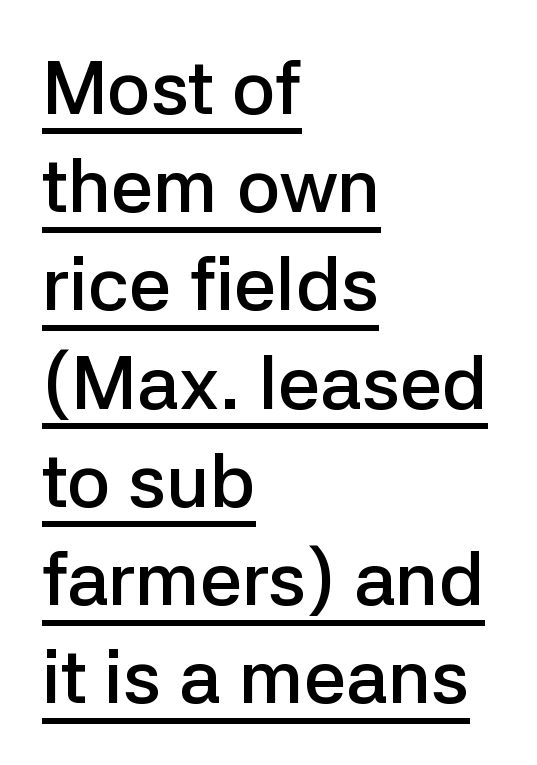
{"serif": "no", "italic": "no", "bold": "semi", "weight": "semibold", "width": "normal", "stroke_contrast": "low", "x_height": "medium", "monospaced": "no", "underline": "yes", "align": "left", "line_spacing": "normal", "line_spacing_ratio": 1.31, "letter_spacing": "normal", "letter_spacing_em": 0.0, "glyph_px": 75}
